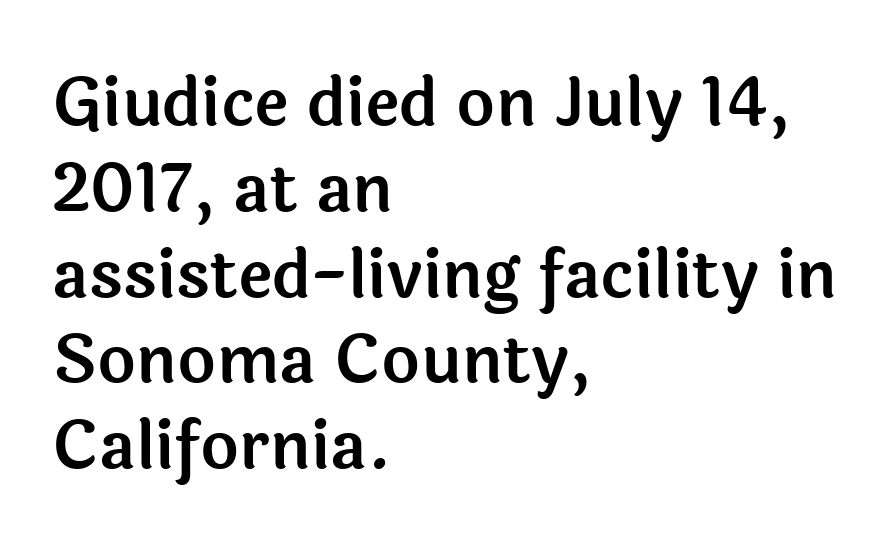
The string is rendered with underlining switched off. All the whitespace from short lines collects on the right. This sample keeps an unexceptional amount of space between lines. A roman cut, with each character standing at attention. This sample uses plain, unmodified letter spacing.
